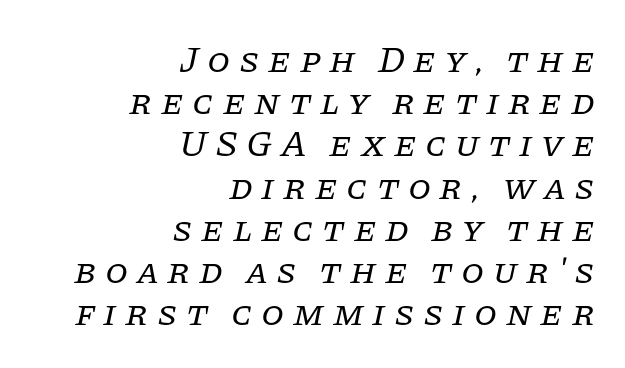
Substantial extra tracking has been applied to these lines. You can tell from the footed stems that serif type was used. The face used here is proportionally spaced, like ordinary book or web type. The typeface has the unassuming heft of standard copy or less. Compared with ordinary roman type, these characters are visibly tilted. A flush-right, rag-left setting is used for this passage.
